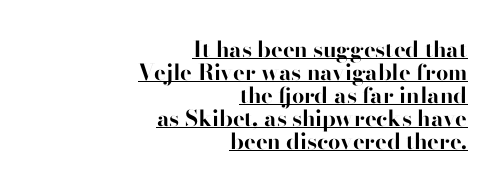
The image shows 22 px bold type, upright; set right-aligned, tight line spacing (1.04x), normal letter spacing, underlined.
